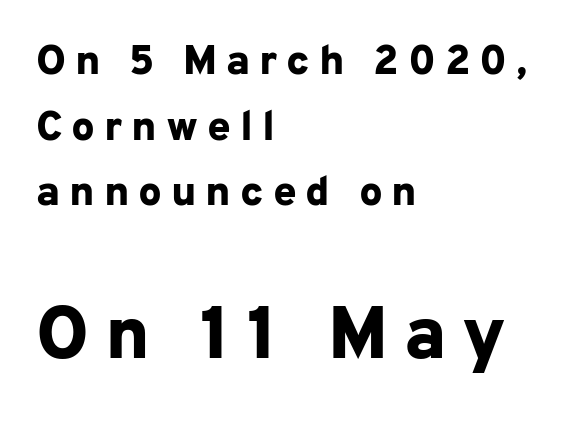
{"serif": "no", "italic": "no", "bold": "yes", "weight": "bold", "width": "normal", "stroke_contrast": "low", "x_height": "medium", "monospaced": "no", "underline": "no", "align": "left", "line_spacing": "normal", "line_spacing_ratio": 1.56, "letter_spacing": "wide", "letter_spacing_em": 0.21, "larger_block": "second", "size_ratio": 1.76, "glyph_px": 74}
